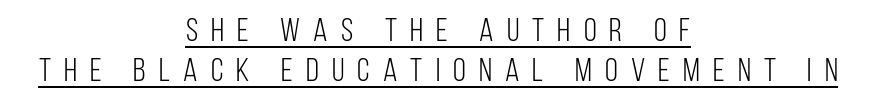
{"serif": "no", "italic": "no", "bold": "no", "weight": "light", "width": "condensed", "stroke_contrast": "low", "x_height": "large", "monospaced": "no", "underline": "yes", "align": "center", "line_spacing_ratio": 1.21, "letter_spacing": "wide", "letter_spacing_em": 0.4, "glyph_px": 33}
